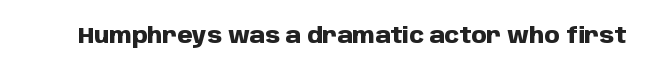
Short note: letters normally spaced. Words float on clear page, feet unadorned. The letters stand upright; this is a roman face. Heavy, bold letterforms.
